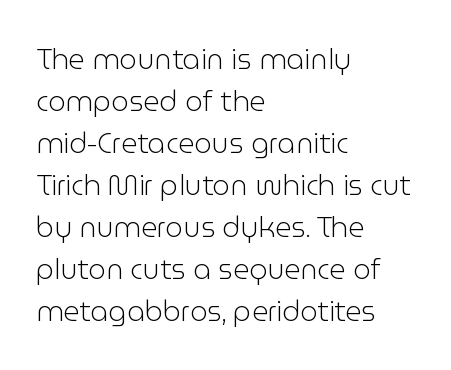
What's the leading like? Ordinary, nothing unusual. Heft: none added — not bold. The zone under the glyphs is completely vacant. Characters remain perfectly vertical along every line. This is sans-serif lettering, the kind often seen on screens and signage. The rendering uses natural spacing where letterforms have individual widths.
